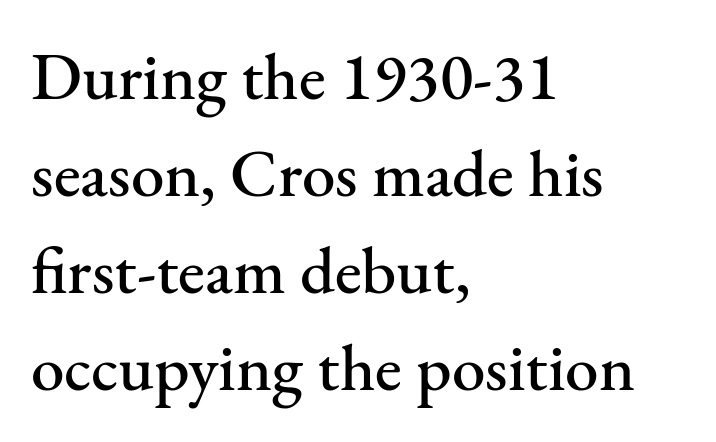
{"serif": "yes", "italic": "no", "width": "normal", "stroke_contrast": "medium", "x_height": "small", "monospaced": "no", "underline": "no", "align": "left", "line_spacing": "normal", "line_spacing_ratio": 1.45, "letter_spacing": "normal", "letter_spacing_em": 0.0, "glyph_px": 67}
